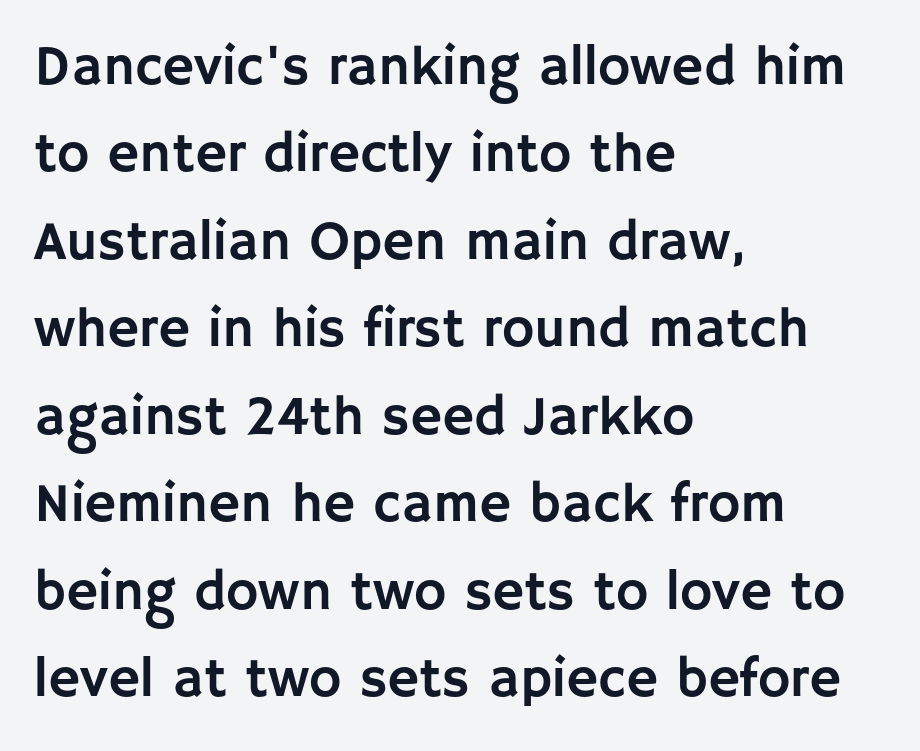
Q: Is the text italic (slanted)? A: No, it is upright.
Q: Is the typeface a serif or a sans-serif typeface? A: Sans-serif.
Q: Is the text underlined? A: No.
Q: How is the paragraph aligned? A: Left-aligned.
Q: Is the spacing between letters normal or unusually wide? A: Normal.
Q: Is the spacing between lines tight, normal or loose? A: Normal.
Q: Width (condensed, normal, or wide)? A: Normal.
Q: Stroke contrast? A: Low.
Q: x-height? A: Large.
Q: Monospaced? A: No.
